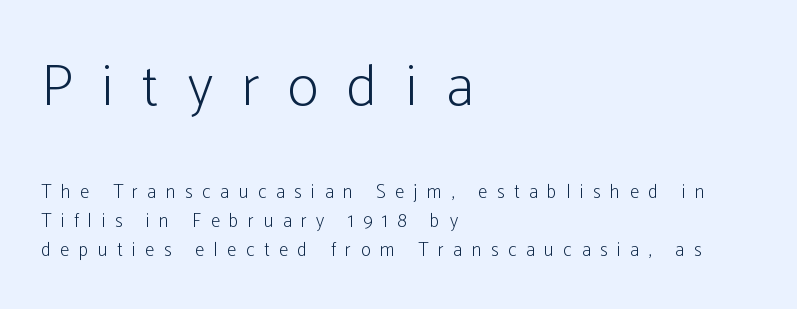
Q: Is the text bold? A: No.
Q: Is the text italic (slanted)? A: No, it is upright.
Q: Is the typeface a serif or a sans-serif typeface? A: Sans-serif.
Q: Is the text underlined? A: No.
Q: How is the paragraph aligned? A: Left-aligned.
Q: Is the spacing between letters normal or unusually wide? A: Unusually wide.
Q: Is the spacing between lines tight, normal or loose? A: Normal.
Q: Which block of text is set in a larger size, the first (top) or the second (bottom)? A: The first (top) one.
Q: Width (condensed, normal, or wide)? A: Condensed.
Q: Stroke contrast? A: Low.
Q: x-height? A: Medium.
Q: Monospaced? A: No.
